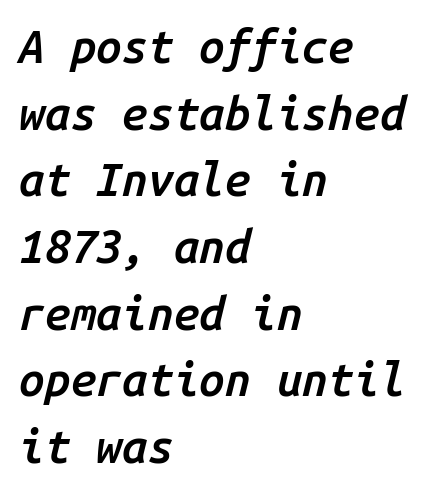
The image shows 46 px semibold type, italic (leaning right), monospaced; set left-aligned, normal line spacing (1.45x), normal letter spacing, not underlined; low stroke contrast and a medium x-height.
